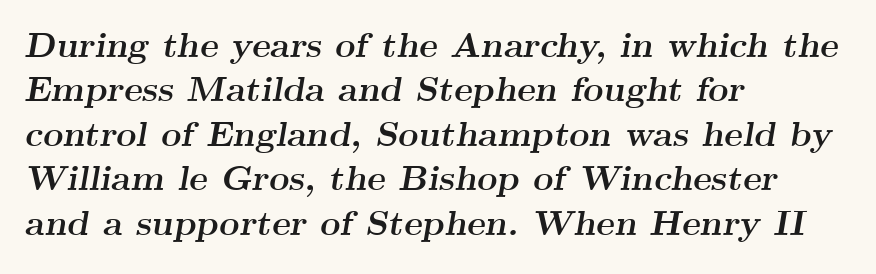
Q: Is the text bold? A: Yes.
Q: Is the text italic (slanted)? A: Yes, it leans right by about 9 degrees.
Q: Is the typeface a serif or a sans-serif typeface? A: Serif.
Q: Is the text underlined? A: No.
Q: How is the paragraph aligned? A: Left-aligned.
Q: Is the spacing between letters normal or unusually wide? A: Normal.
Q: Is the spacing between lines tight, normal or loose? A: Normal.
Q: Width (condensed, normal, or wide)? A: Wide.
Q: Stroke contrast? A: Medium.
Q: x-height? A: Small.
Q: Monospaced? A: No.
